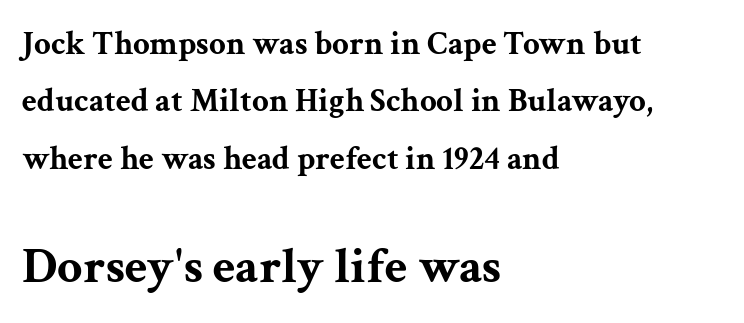
Q: Is the text bold? A: Yes.
Q: Is the text italic (slanted)? A: No, it is upright.
Q: Is the typeface a serif or a sans-serif typeface? A: Serif.
Q: Is the text underlined? A: No.
Q: How is the paragraph aligned? A: Left-aligned.
Q: Is the spacing between letters normal or unusually wide? A: Normal.
Q: Which block of text is set in a larger size, the first (top) or the second (bottom)? A: The second (bottom) one.
Q: Width (condensed, normal, or wide)? A: Wide.
Q: Stroke contrast? A: Medium.
Q: x-height? A: Medium.
Q: Monospaced? A: No.
